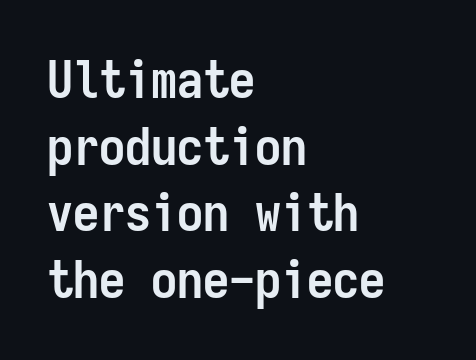
The image shows 52 px semibold, condensed sans-serif type, upright, monospaced; set left-aligned, normal line spacing (1.28x), normal letter spacing, not underlined; low stroke contrast and a medium x-height.
